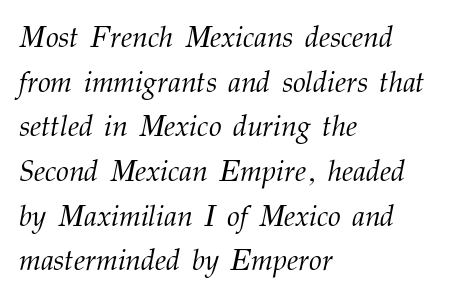
One-word summary of the alignment: left. The face looks like a standard text weight, possibly lighter. Regarding serifs, this sample has them. The face used here is proportionally spaced, like ordinary book or web type. A clean baseline with only descenders dipping below it. Glyph-to-glyph distance matches everyday printed text.
